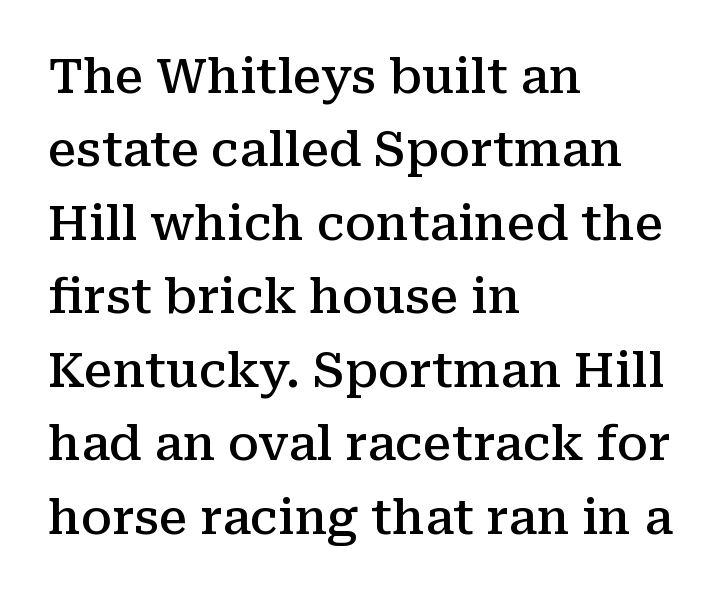
Q: Is the text bold? A: Semi-bold.
Q: Is the text italic (slanted)? A: No, it is upright.
Q: Is the typeface a serif or a sans-serif typeface? A: Serif.
Q: Is the text underlined? A: No.
Q: How is the paragraph aligned? A: Left-aligned.
Q: Is the spacing between letters normal or unusually wide? A: Normal.
Q: Is the spacing between lines tight, normal or loose? A: Normal.
Q: Width (condensed, normal, or wide)? A: Normal.
Q: Stroke contrast? A: Medium.
Q: x-height? A: Medium.
Q: Monospaced? A: No.
